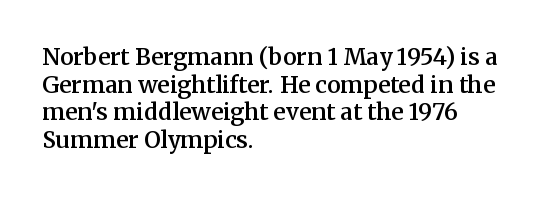
Q: Is the text bold? A: Semi-bold.
Q: Is the text italic (slanted)? A: No, it is upright.
Q: Is the text underlined? A: No.
Q: How is the paragraph aligned? A: Left-aligned.
Q: Is the spacing between letters normal or unusually wide? A: Normal.
